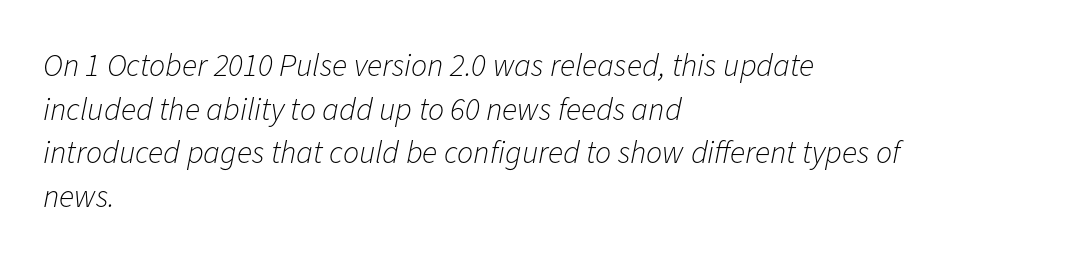
The image shows 32 px light type, italic (leaning right); set left-aligned, normal line spacing (1.36x), normal letter spacing, not underlined; low stroke contrast and a medium x-height.
